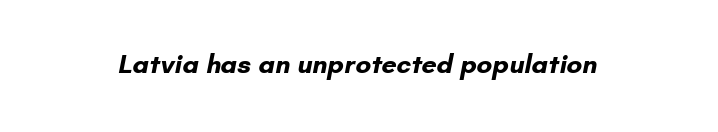
The image shows 27 px bold type; set normal letter spacing, not underlined.
